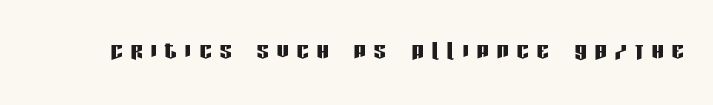
{"serif": "no", "italic": "no", "width": "condensed", "stroke_contrast": "low", "x_height": "large", "monospaced": "no", "underline": "no", "letter_spacing": "wide", "letter_spacing_em": 0.27, "glyph_px": 30}
